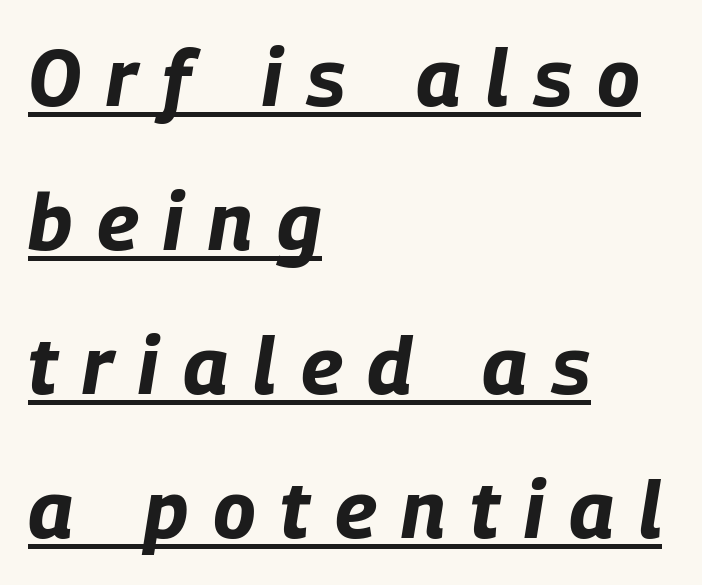
{"italic": "yes", "lean": "right", "slant_degrees": 9, "bold": "yes", "weight": "bold", "width": "condensed", "stroke_contrast": "low", "x_height": "large", "monospaced": "no", "underline": "yes", "align": "left", "line_spacing_ratio": 1.8, "letter_spacing": "wide", "letter_spacing_em": 0.31, "glyph_px": 80}
